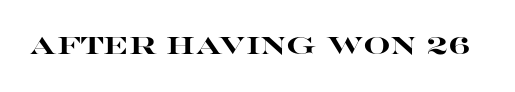
The image shows 24 px bold type, upright; set normal letter spacing, not underlined.
